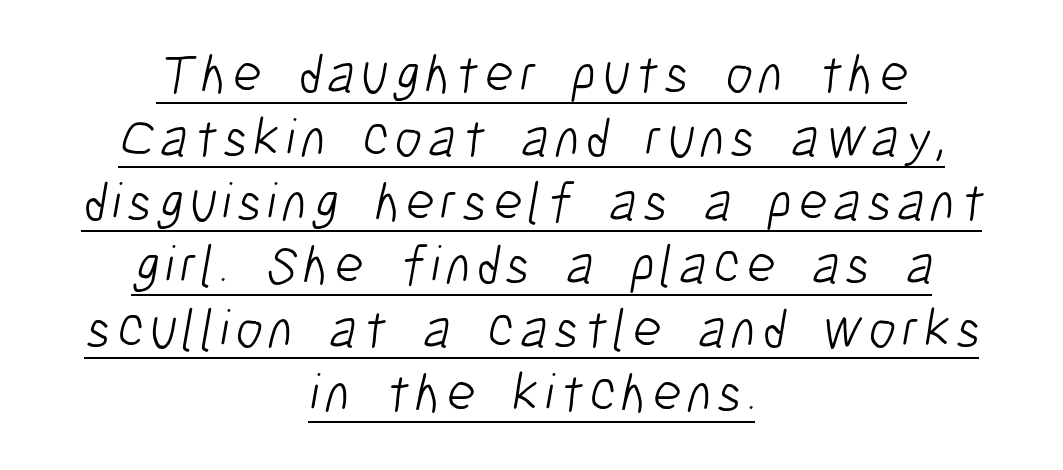
Q: Is the text bold? A: No.
Q: Is the typeface a serif or a sans-serif typeface? A: Sans-serif.
Q: Is the text underlined? A: Yes.
Q: How is the paragraph aligned? A: Centered.
Q: Width (condensed, normal, or wide)? A: Condensed.
Q: Stroke contrast? A: Low.
Q: x-height? A: Medium.
Q: Monospaced? A: No.
